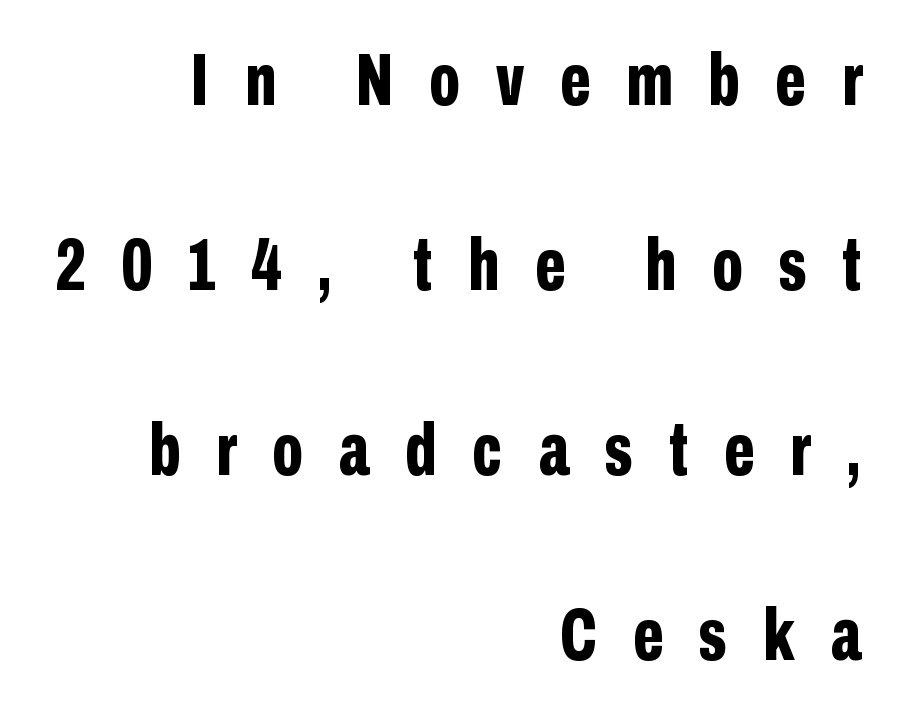
The image shows 74 px bold, condensed sans-serif type, upright; set right-aligned, loose line spacing (2.5x), unusually wide letter spacing (+0.48 em), not underlined; low stroke contrast and a medium x-height.
